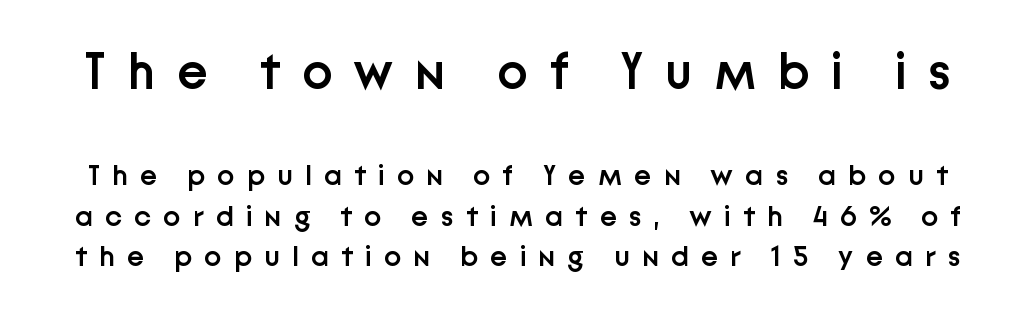
Here the designer chose a conventional face with non-uniform glyph widths. Unlike italic type, these characters show no tilt at all. What stands out about the letter spacing? Its width — letters are far apart. Weight check: semibold — heavier than regular, not quite bold.
